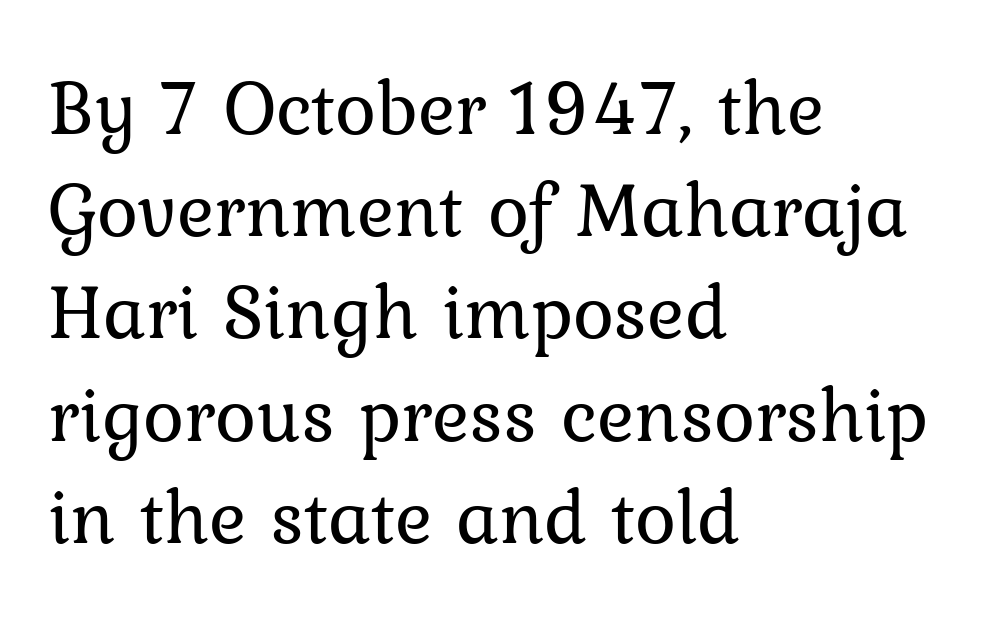
{"serif": "yes", "italic": "no", "bold": "no", "weight": "regular", "width": "normal", "stroke_contrast": "low", "x_height": "medium", "monospaced": "no", "underline": "no", "align": "left", "line_spacing": "normal", "line_spacing_ratio": 1.31, "letter_spacing": "normal", "letter_spacing_em": 0.0, "glyph_px": 78}
